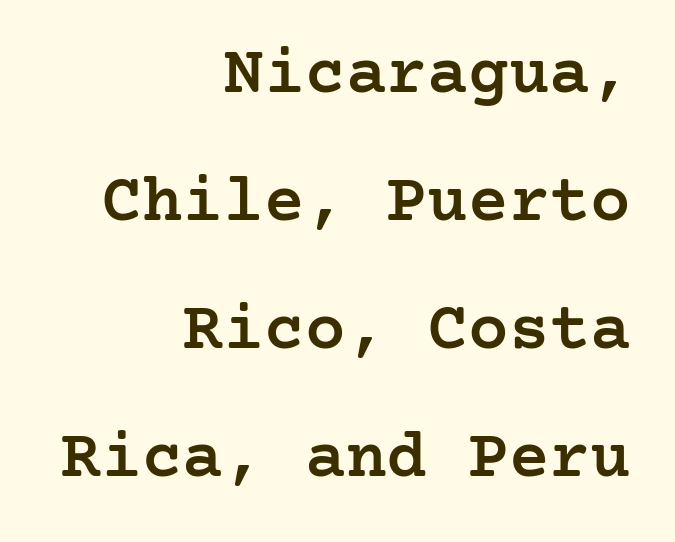
The image shows 68 px semibold serif type, upright; set right-aligned, line spacing 1.88x, normal letter spacing, not underlined; low stroke contrast and a medium x-height.
